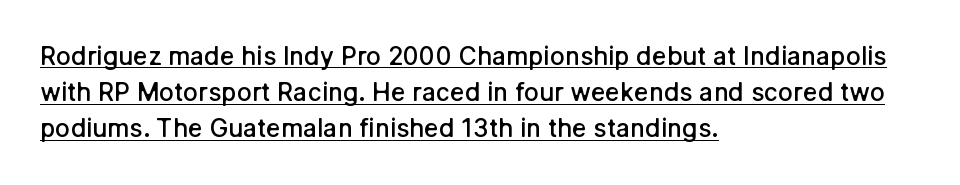
The lines in this sample share a left origin and differ only in where they stop. Letter spacing: default. Caption: semibold face, moderately heavy strokes. No italicization has been applied; the sample stays upright.
